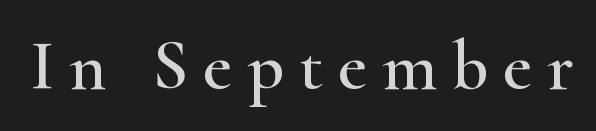
The image shows 71 px wide serif type, upright; set unusually wide letter spacing (+0.21 em), not underlined; high stroke contrast and a small x-height.
